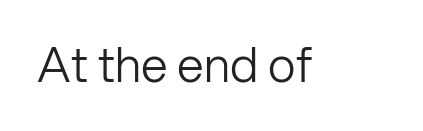
There is no visible air inserted between adjacent glyphs. The face used here is a sans, in the tradition of grotesques and geometrics. The letters advance in unequal steps, a hallmark of proportional type. Clear beneath every line of the passage.
